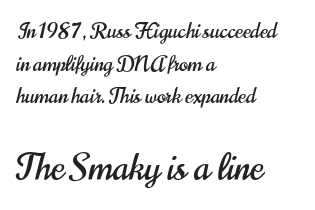
{"serif": "no", "width": "condensed", "stroke_contrast": "high", "x_height": "small", "monospaced": "no", "underline": "no", "align": "left", "line_spacing": "normal", "line_spacing_ratio": 1.55, "letter_spacing": "normal", "letter_spacing_em": 0.0, "larger_block": "second", "size_ratio": 1.71, "glyph_px": 36}
